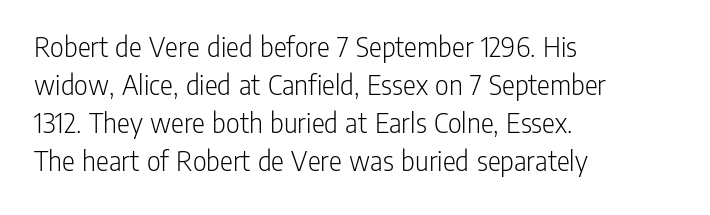
Q: Is the text bold? A: No.
Q: Is the text italic (slanted)? A: No, it is upright.
Q: Is the typeface a serif or a sans-serif typeface? A: Sans-serif.
Q: Is the text underlined? A: No.
Q: How is the paragraph aligned? A: Left-aligned.
Q: Is the spacing between letters normal or unusually wide? A: Normal.
Q: Is the spacing between lines tight, normal or loose? A: Normal.
Q: Width (condensed, normal, or wide)? A: Condensed.
Q: Stroke contrast? A: Low.
Q: x-height? A: Medium.
Q: Monospaced? A: No.
